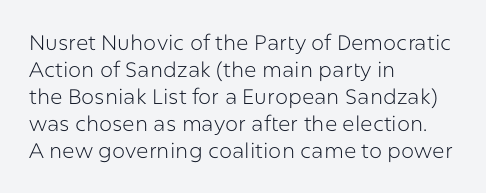
Q: Is the text bold? A: No.
Q: Is the text italic (slanted)? A: No, it is upright.
Q: Is the text underlined? A: No.
Q: How is the paragraph aligned? A: Left-aligned.
Q: Is the spacing between letters normal or unusually wide? A: Normal.
Q: Is the spacing between lines tight, normal or loose? A: Normal.
